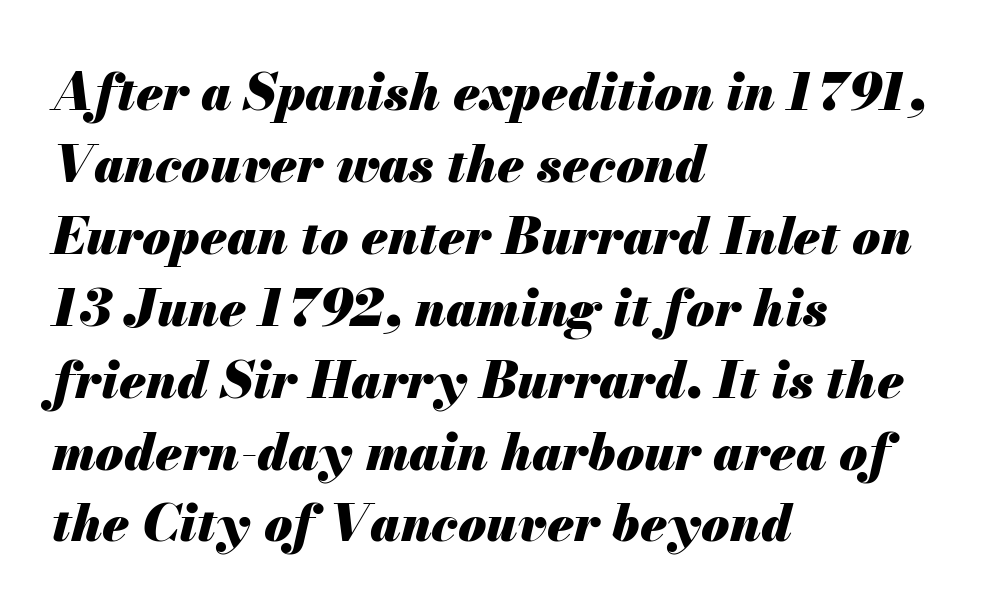
The image shows 51 px heavy type, italic (leaning right); set left-aligned, normal line spacing (1.41x), normal letter spacing, not underlined; medium stroke contrast and a small x-height.
